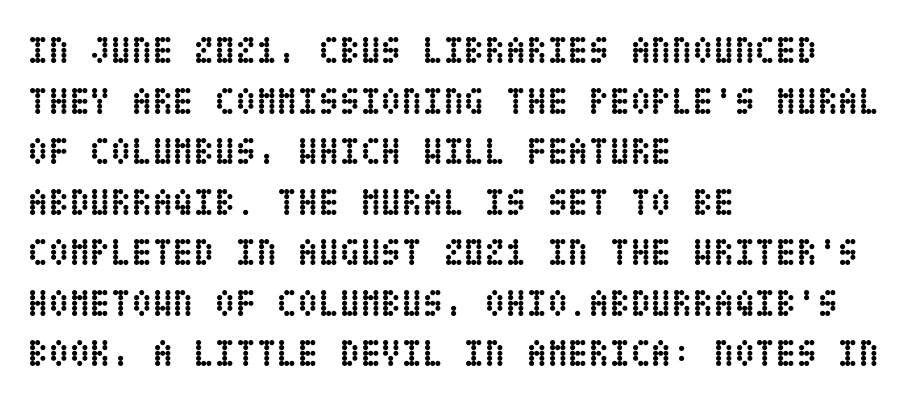
The image shows 38 px semibold, condensed type, upright; set left-aligned, normal line spacing (1.33x), normal letter spacing, not underlined; low stroke contrast and a large x-height.
